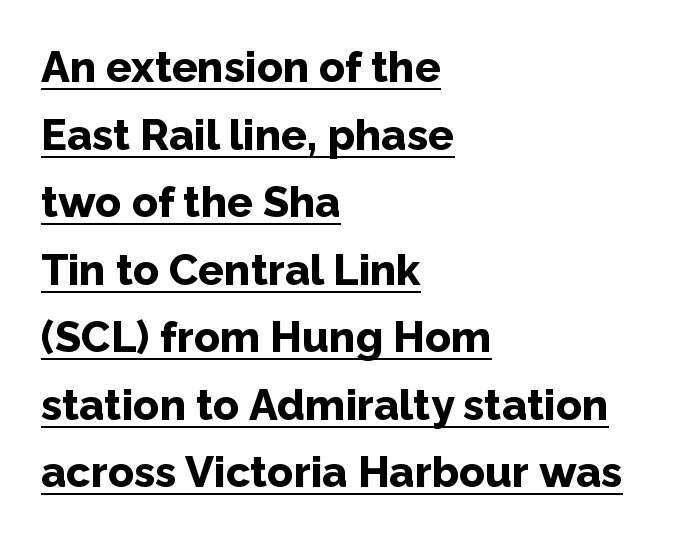
Q: Is the text bold? A: Yes.
Q: Is the text italic (slanted)? A: No, it is upright.
Q: Is the typeface a serif or a sans-serif typeface? A: Sans-serif.
Q: Is the text underlined? A: Yes.
Q: How is the paragraph aligned? A: Left-aligned.
Q: Is the spacing between letters normal or unusually wide? A: Normal.
Q: Is the spacing between lines tight, normal or loose? A: Normal.
Q: Width (condensed, normal, or wide)? A: Normal.
Q: Stroke contrast? A: Low.
Q: x-height? A: Medium.
Q: Monospaced? A: No.
